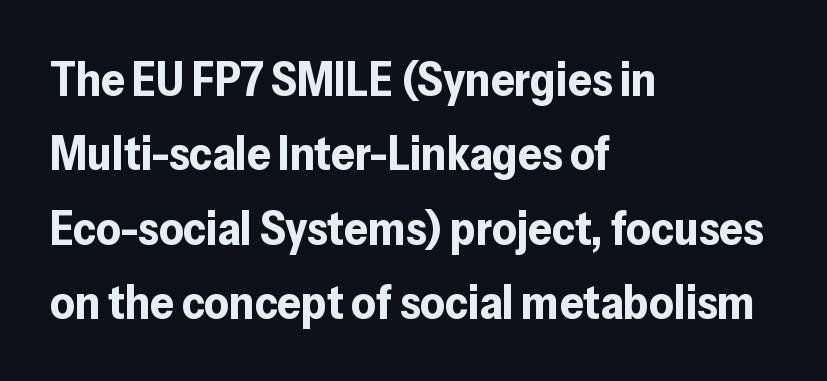
Letter spacing: default. This rendering features lettering with no underline. The lettering holds an erect, upright posture throughout. The designer left line spacing at the default.
